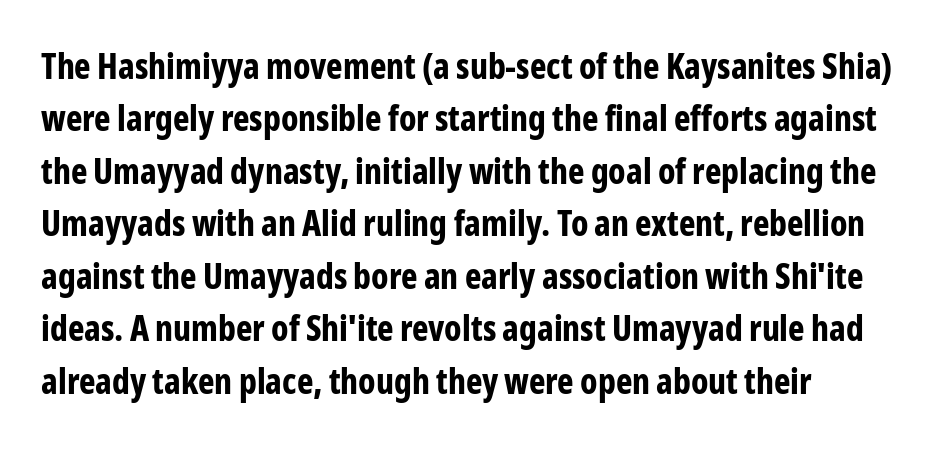
Q: Is the text bold? A: Yes.
Q: Is the text italic (slanted)? A: No, it is upright.
Q: Is the typeface a serif or a sans-serif typeface? A: Sans-serif.
Q: Is the text underlined? A: No.
Q: Is the spacing between letters normal or unusually wide? A: Normal.
Q: Is the spacing between lines tight, normal or loose? A: Normal.
Q: Width (condensed, normal, or wide)? A: Condensed.
Q: Stroke contrast? A: Low.
Q: x-height? A: Medium.
Q: Monospaced? A: No.
